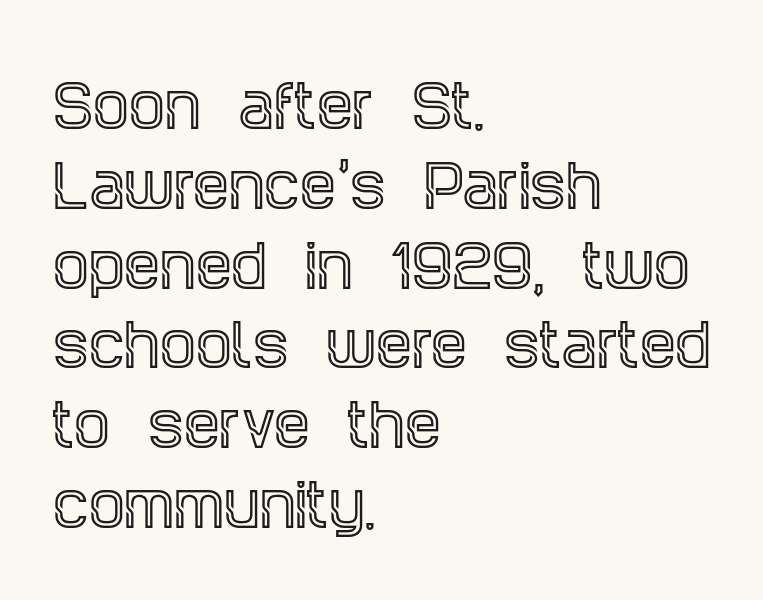
The image shows 57 px condensed serif type, upright; set left-aligned, normal line spacing (1.4x), normal letter spacing, not underlined; a large x-height.
